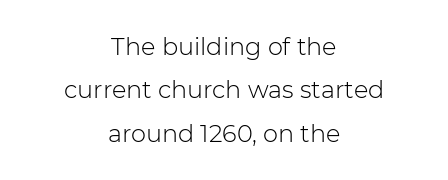
Q: Is the text bold? A: No.
Q: Is the text italic (slanted)? A: No, it is upright.
Q: Is the text underlined? A: No.
Q: How is the paragraph aligned? A: Centered.
Q: Is the spacing between letters normal or unusually wide? A: Normal.
